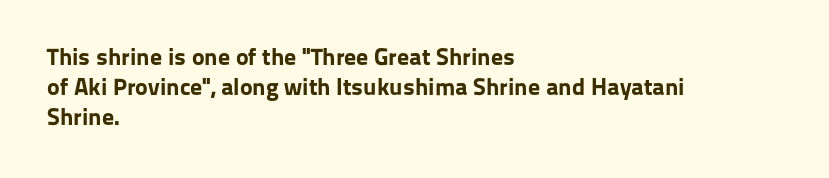
{"italic": "no", "bold": "yes", "underline": "no", "align": "left", "line_spacing_ratio": 1.24, "letter_spacing": "normal", "letter_spacing_em": 0.0, "glyph_px": 24}
